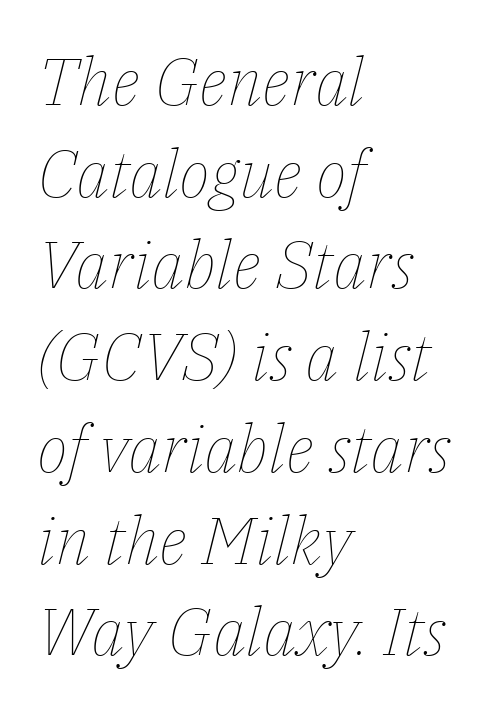
{"italic": "yes", "lean": "right", "slant_degrees": 14, "bold": "no", "weight": "thin", "width": "normal", "stroke_contrast": "low", "x_height": "medium", "monospaced": "no", "underline": "no", "align": "left", "line_spacing": "normal", "line_spacing_ratio": 1.39, "letter_spacing": "normal", "letter_spacing_em": 0.0, "glyph_px": 66}
